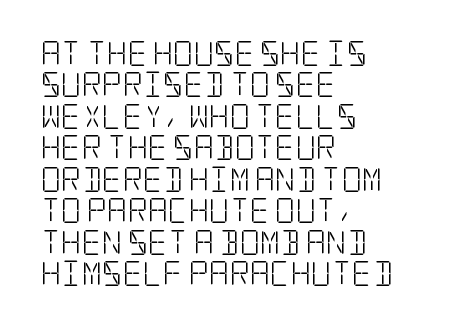
The image shows 25 px text type, upright; set left-aligned, normal line spacing (1.26x), normal letter spacing, not underlined.
